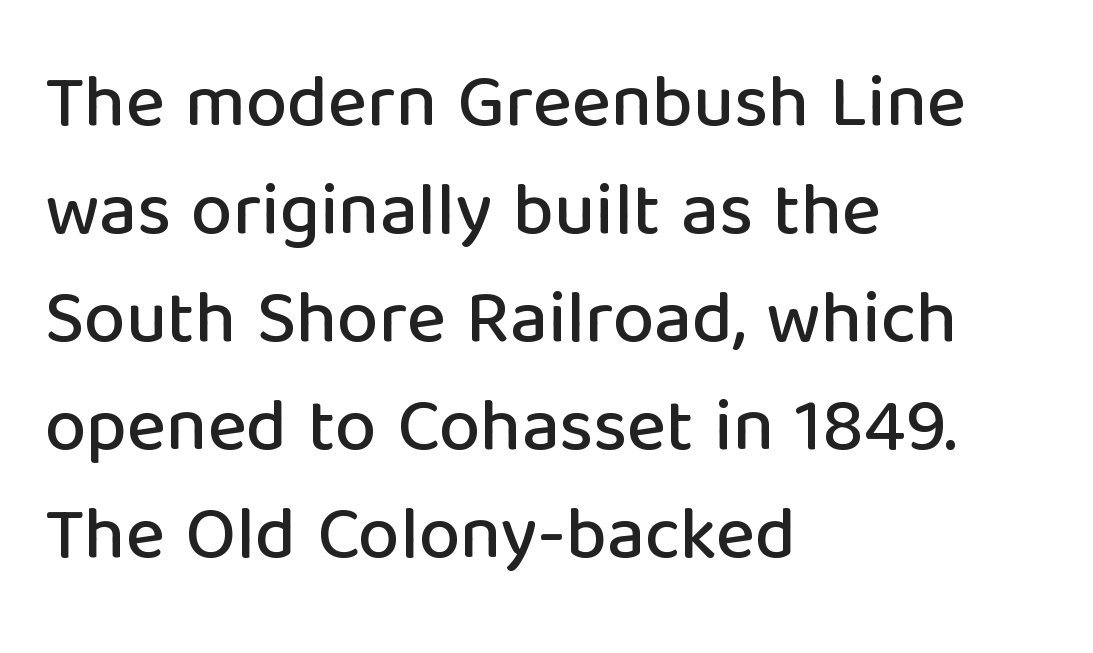
The image shows 74 px sans-serif type, upright; set left-aligned, normal line spacing (1.46x), normal letter spacing, not underlined; low stroke contrast and a medium x-height.
